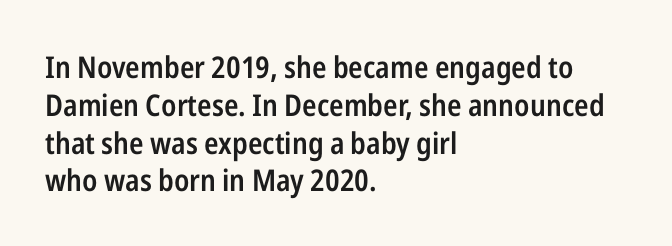
Does the lettering tilt? It doesn't — this is upright. Regular leading. A somewhat darkened texture: the type is semibold rather than bold. The passage is arranged the way most books set body copy — flush left.
